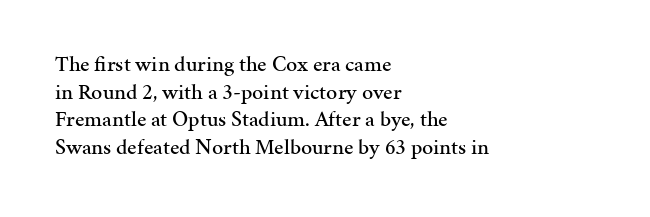
Regarding leading, the lines here are spaced in the standard way. The space beneath each line is pristine and unruled. Tracking value appears to be zero — textbook default spacing. The setting favours the left margin, as ordinary paragraphs usually do.
